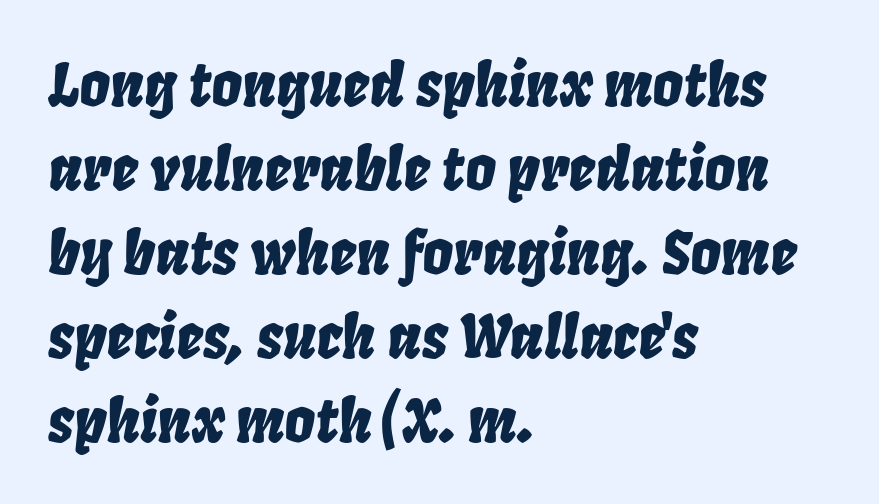
{"italic": "yes", "lean": "right", "slant_degrees": 8, "width": "condensed", "stroke_contrast": "low", "x_height": "large", "monospaced": "no", "underline": "no", "align": "left", "line_spacing": "normal", "line_spacing_ratio": 1.4, "letter_spacing": "normal", "letter_spacing_em": 0.0, "glyph_px": 60}
